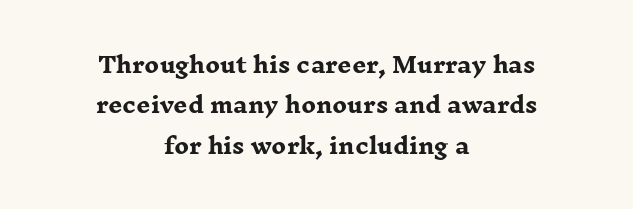
Ascenders rise straight up at ninety degrees. Plenty of ink on the page — the face is bold. In CSS terms this would be text-align: center. Unmarked baselines from the first word to the last. Students, note that the glyphs here touch the page at normal intervals.
